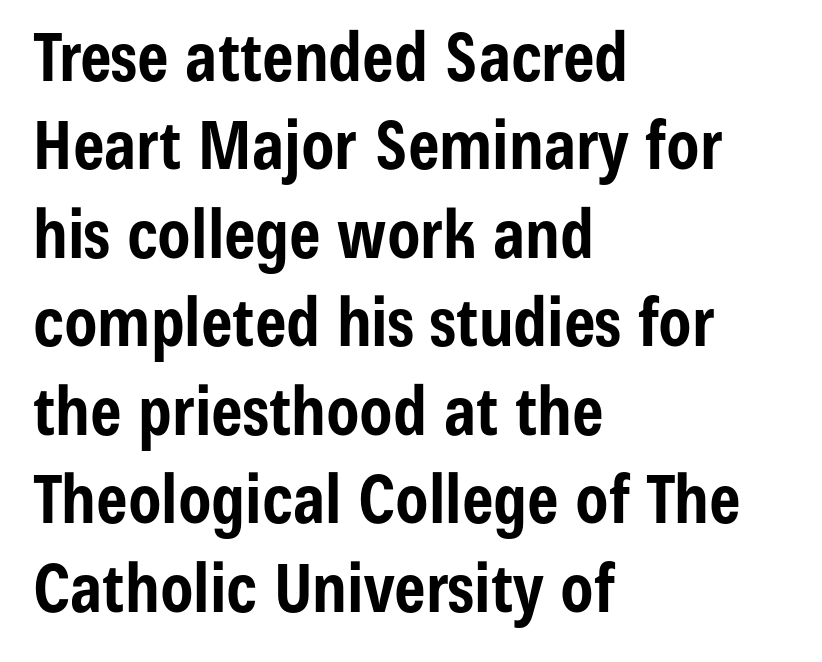
Q: Is the text bold? A: Yes.
Q: Is the text italic (slanted)? A: No, it is upright.
Q: Is the typeface a serif or a sans-serif typeface? A: Sans-serif.
Q: Is the text underlined? A: No.
Q: How is the paragraph aligned? A: Left-aligned.
Q: Is the spacing between letters normal or unusually wide? A: Normal.
Q: Is the spacing between lines tight, normal or loose? A: Normal.
Q: Width (condensed, normal, or wide)? A: Condensed.
Q: Stroke contrast? A: Low.
Q: x-height? A: Medium.
Q: Monospaced? A: No.
